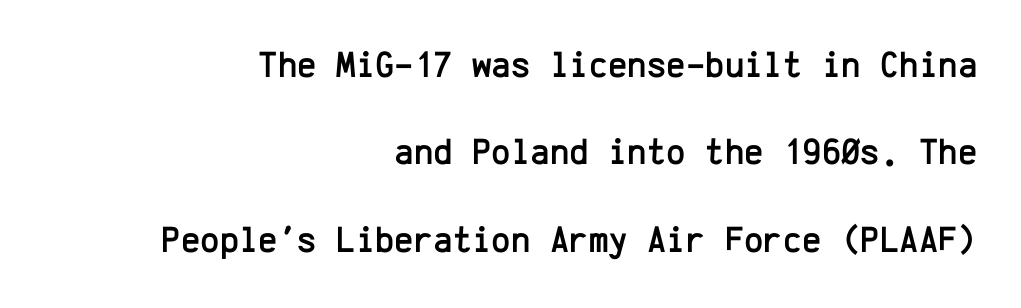
Q: Is the text italic (slanted)? A: No, it is upright.
Q: Is the typeface a serif or a sans-serif typeface? A: Sans-serif.
Q: Is the text underlined? A: No.
Q: How is the paragraph aligned? A: Right-aligned.
Q: Is the spacing between letters normal or unusually wide? A: Normal.
Q: Is the spacing between lines tight, normal or loose? A: Loose.
Q: Width (condensed, normal, or wide)? A: Normal.
Q: Stroke contrast? A: Low.
Q: x-height? A: Medium.
Q: Monospaced? A: Yes.
